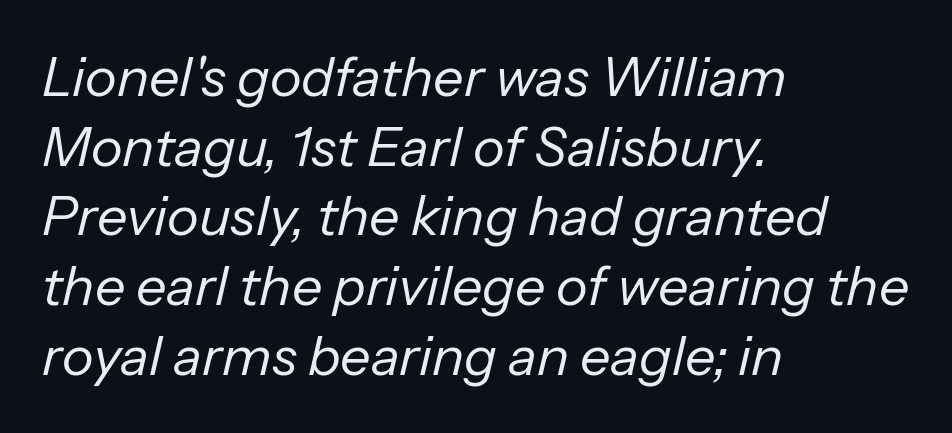
It's the slanting kind of type. Note the varied advance widths — an 'i' is clearly narrower than an 'm'. Here the glyphs are tracked normally, forming tight word shapes. Anything drawn beneath the words? Only blank space.
